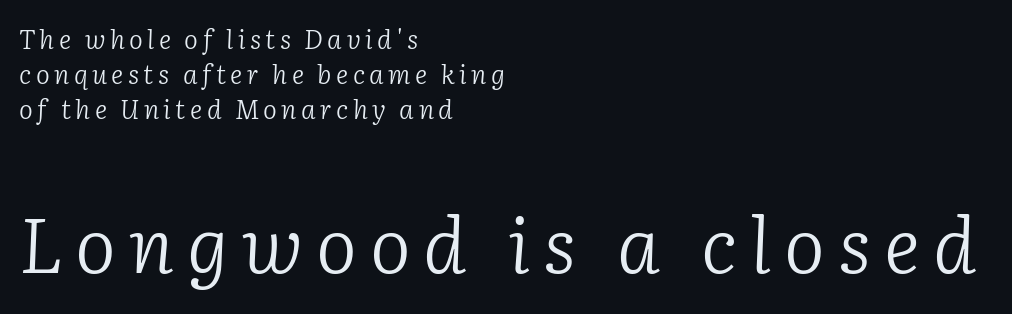
{"serif": "yes", "italic": "yes", "lean": "right", "slant_degrees": 2, "bold": "no", "weight": "light", "width": "normal", "stroke_contrast": "low", "x_height": "medium", "monospaced": "no", "underline": "no", "align": "left", "line_spacing": "normal", "line_spacing_ratio": 1.34, "larger_block": "second", "size_ratio": 2.96, "glyph_px": 77}
